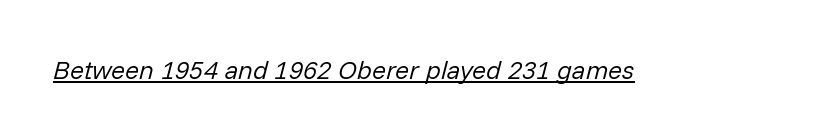
Underlined type. These glyphs show unthickened strokes, regular width or finer. Observe the ordinary spacing: letters are neighbours, not strangers. Would a proofreader flag this as italicized? Yes.
